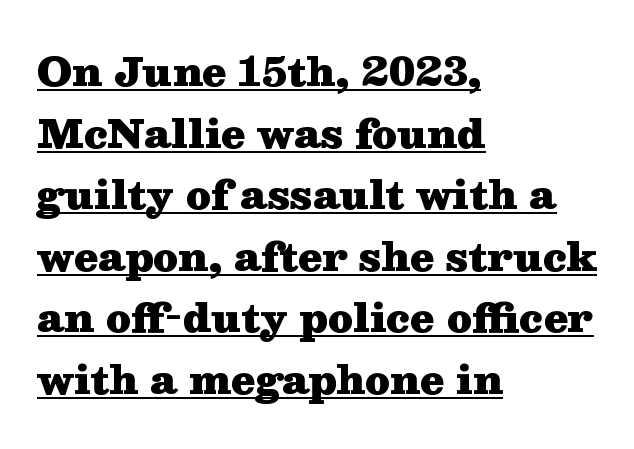
There is no visible air inserted between adjacent glyphs. Honestly, the row spacing looks completely unremarkable. Line beginnings align vertically; line endings do not. Designer's note — italics off, roman on. Each glyph is drawn with heavy, bold strokes.
